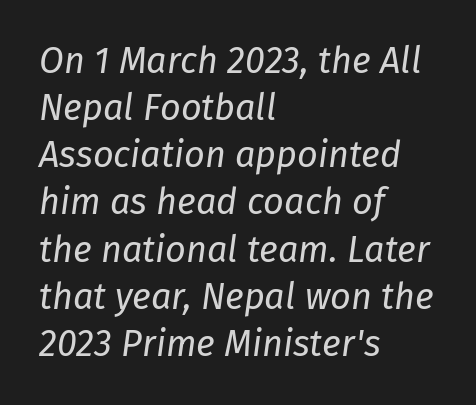
The image shows 36 px regular-weight type, italic (leaning right); set left-aligned, normal line spacing (1.31x), normal letter spacing, not underlined; low stroke contrast and a medium x-height.
